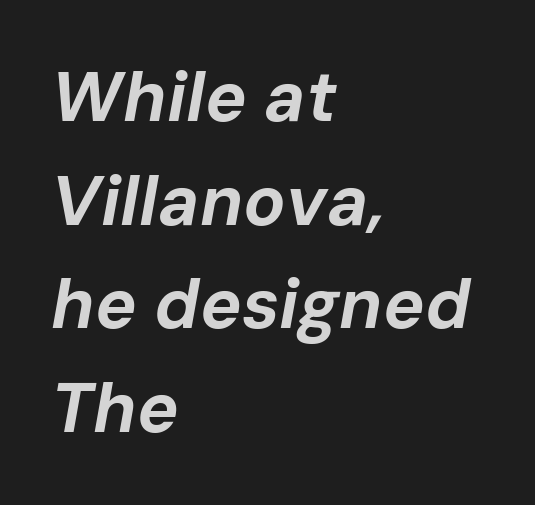
The image shows 70 px bold type, italic (leaning right); set left-aligned, normal line spacing (1.48x), normal letter spacing, not underlined; low stroke contrast and a medium x-height.
